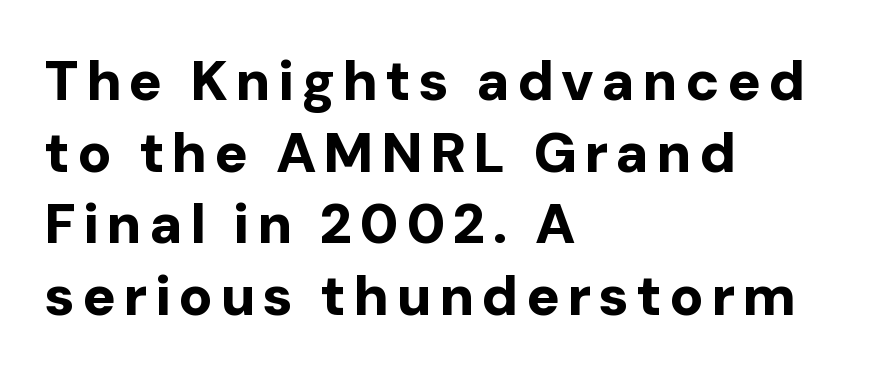
{"serif": "no", "italic": "no", "bold": "yes", "weight": "bold", "width": "normal", "stroke_contrast": "low", "x_height": "medium", "monospaced": "no", "underline": "no", "align": "left", "line_spacing": "normal", "line_spacing_ratio": 1.28, "glyph_px": 56}
